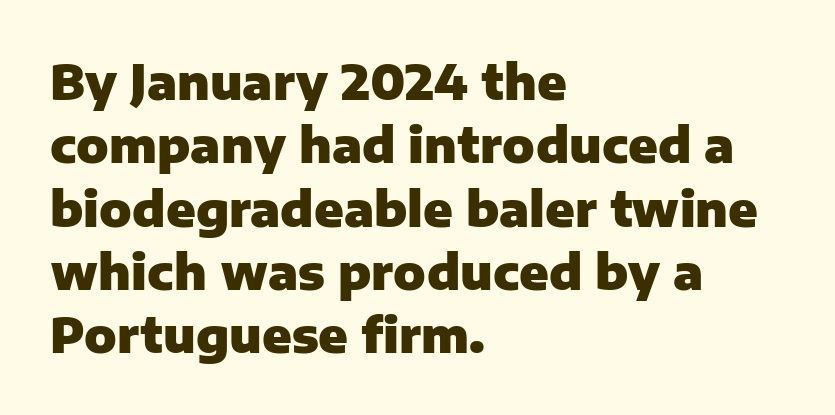
The image shows 48 px heavy sans-serif type, upright; set left-aligned, normal line spacing (1.32x), normal letter spacing, not underlined; low stroke contrast and a medium x-height.
